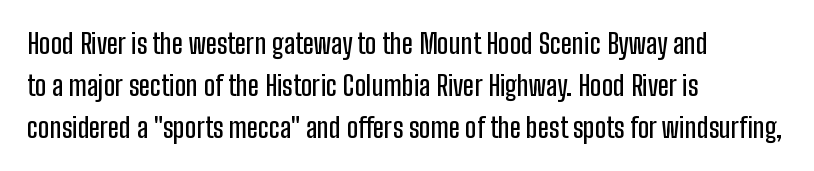
Decoration check: the copy has no underline. You can tell it's not italic because the verticals are truly vertical. Is the letter spacing exaggerated? No — it looks like the ordinary default. A classic flush-left, rag-right setting is used for this passage. Baseline-to-baseline distance is the conventional proportion of letter height.
